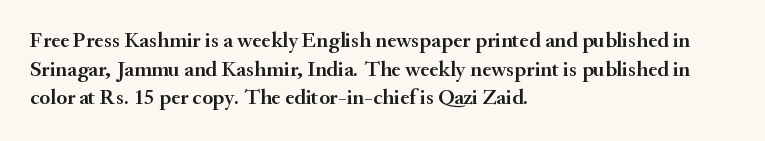
A normal amount of white space separates one row of letters from the next. Unmarked baselines from the first word to the last. These lines were composed using upright roman letters. Compared with typical body copy, the letter spacing here is the same. Line beginnings align vertically; line endings do not.
